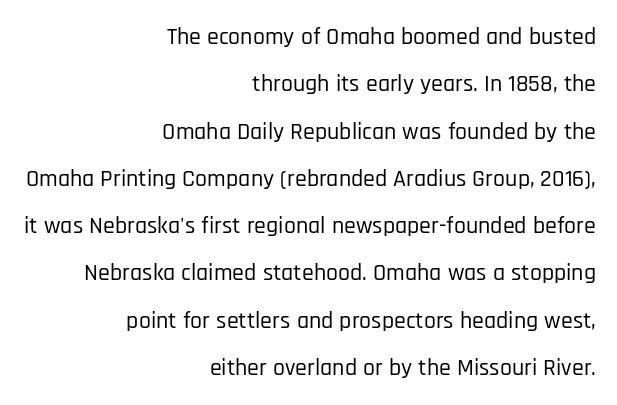
{"italic": "no", "underline": "no", "align": "right", "line_spacing": "loose", "line_spacing_ratio": 1.97, "letter_spacing": "normal", "letter_spacing_em": 0.0, "glyph_px": 24}
